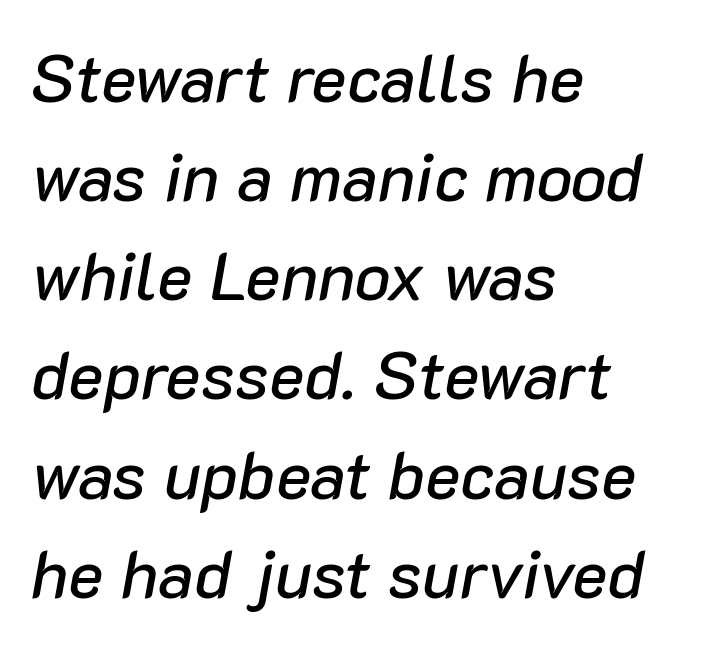
The image shows 67 px text type, italic (leaning right); set left-aligned, normal line spacing (1.48x), normal letter spacing, not underlined; low stroke contrast and a medium x-height.
